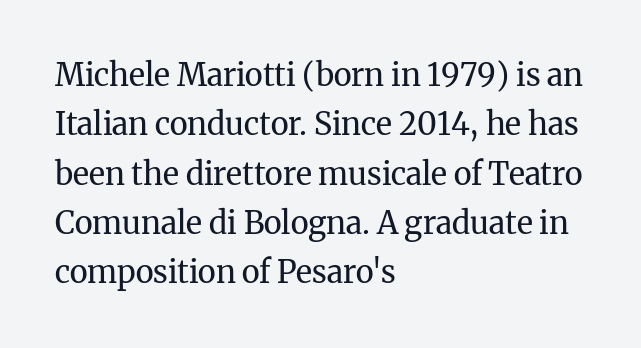
Q: Is the text bold? A: No.
Q: Is the text italic (slanted)? A: No, it is upright.
Q: Is the typeface a serif or a sans-serif typeface? A: Serif.
Q: Is the text underlined? A: No.
Q: How is the paragraph aligned? A: Left-aligned.
Q: Is the spacing between letters normal or unusually wide? A: Normal.
Q: Is the spacing between lines tight, normal or loose? A: Normal.
Q: Width (condensed, normal, or wide)? A: Normal.
Q: Stroke contrast? A: Medium.
Q: x-height? A: Medium.
Q: Monospaced? A: No.
